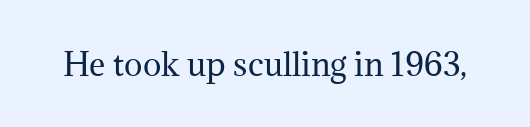
{"serif": "yes", "italic": "no", "bold": "no", "weight": "regular", "width": "normal", "stroke_contrast": "medium", "x_height": "medium", "monospaced": "no", "underline": "no", "letter_spacing": "normal", "letter_spacing_em": 0.0, "glyph_px": 31}
